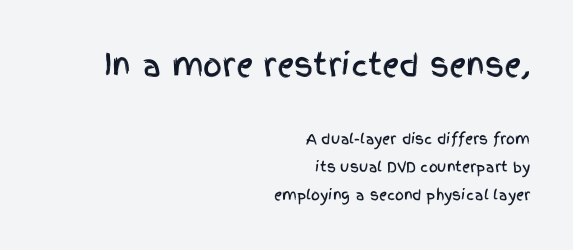
Does the leading feel generous? Absolutely, it's lavish. The face used here is proportionally spaced, like ordinary book or web type. Standard letterfit; no display-style spreading of the glyphs. The font's upright variant was chosen for this text.
